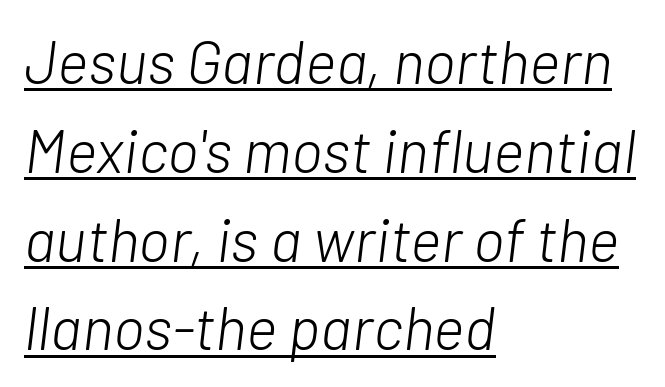
The image shows 60 px light type, italic (leaning right); set left-aligned, normal line spacing (1.48x), normal letter spacing, underlined; low stroke contrast and a medium x-height.
